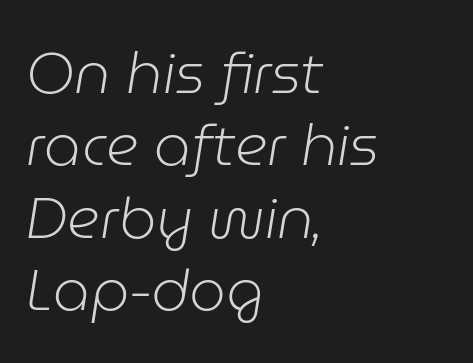
{"italic": "yes", "lean": "right", "slant_degrees": 9, "bold": "no", "weight": "light", "width": "normal", "stroke_contrast": "low", "x_height": "medium", "monospaced": "no", "underline": "no", "align": "left", "line_spacing": "normal", "line_spacing_ratio": 1.25, "letter_spacing": "normal", "letter_spacing_em": 0.0, "glyph_px": 58}
